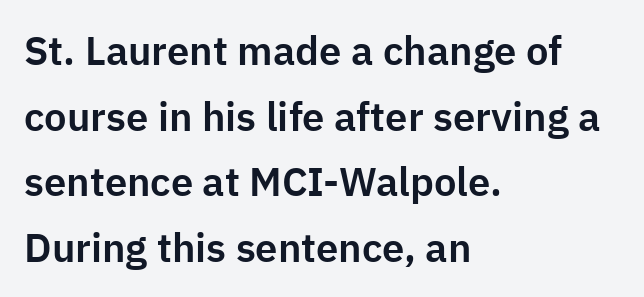
{"serif": "no", "italic": "no", "width": "normal", "stroke_contrast": "low", "x_height": "medium", "monospaced": "no", "underline": "no", "align": "left", "line_spacing": "normal", "line_spacing_ratio": 1.64, "letter_spacing": "normal", "letter_spacing_em": 0.0, "glyph_px": 40}
